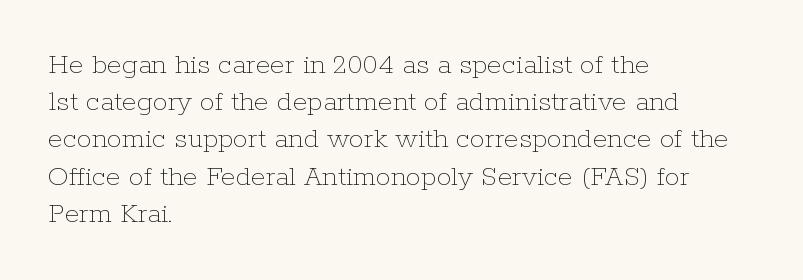
Character widths vary here, with narrow letters taking less room than wide ones. Underline: absent. Each stroke keeps to a modest, everyday thickness or less. Inter-character spacing is left at the font's built-in metrics. Posture: straight, roman, zero tilt.
